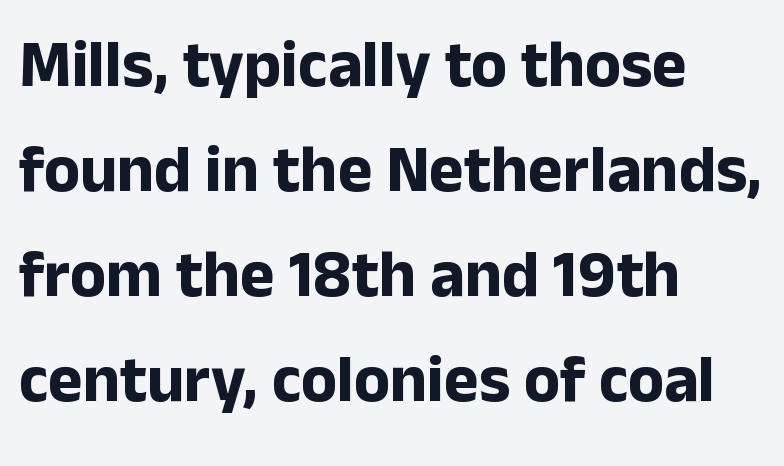
Q: Is the text bold? A: Yes.
Q: Is the text italic (slanted)? A: No, it is upright.
Q: Is the typeface a serif or a sans-serif typeface? A: Sans-serif.
Q: Is the text underlined? A: No.
Q: How is the paragraph aligned? A: Left-aligned.
Q: Is the spacing between letters normal or unusually wide? A: Normal.
Q: Is the spacing between lines tight, normal or loose? A: Normal.
Q: Width (condensed, normal, or wide)? A: Normal.
Q: Stroke contrast? A: Low.
Q: x-height? A: Medium.
Q: Monospaced? A: No.
